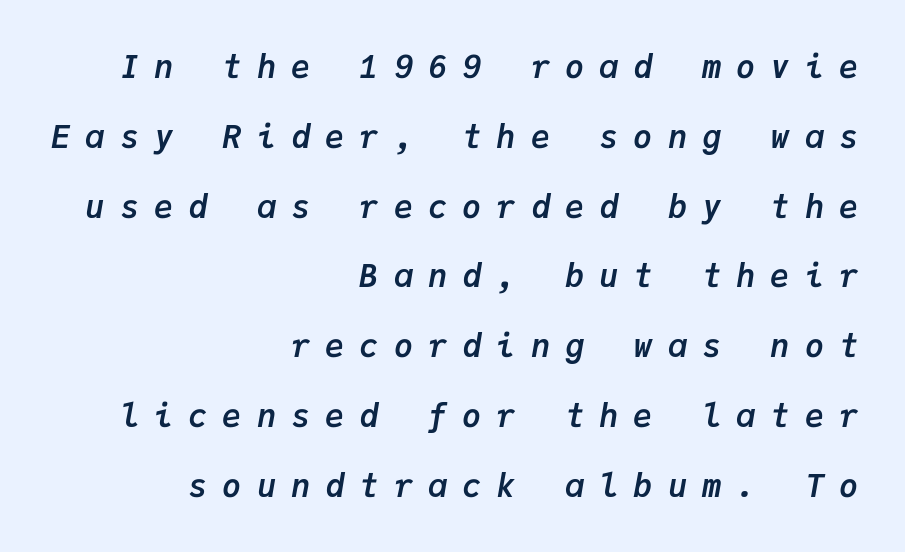
The specimen reads as italic at a glance. The face used here has the dense, thick strokes of a bold. Letters rest on an invisible, unmarked baseline. The passage is arranged like a letterhead date or caption credit — flush right.
